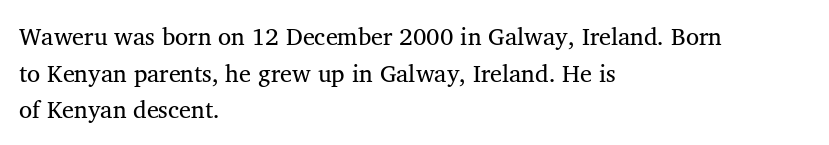
{"bold": "no", "underline": "no", "align": "left", "line_spacing": "normal", "line_spacing_ratio": 1.53, "letter_spacing": "normal", "letter_spacing_em": 0.0, "glyph_px": 24}
